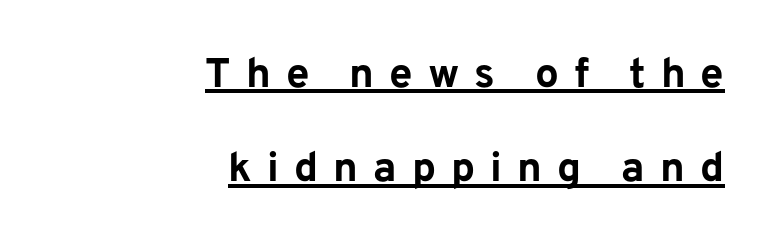
{"serif": "no", "italic": "no", "bold": "yes", "weight": "bold", "width": "normal", "stroke_contrast": "low", "x_height": "medium", "monospaced": "no", "underline": "yes", "align": "right", "line_spacing": "loose", "line_spacing_ratio": 2.25, "letter_spacing": "wide", "letter_spacing_em": 0.36, "glyph_px": 42}
